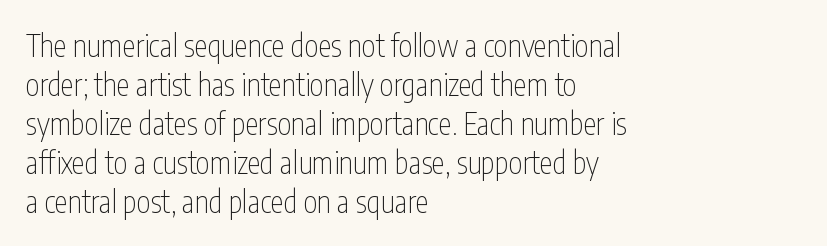
{"serif": "no", "italic": "no", "bold": "no", "weight": "thin", "width": "condensed", "stroke_contrast": "low", "x_height": "medium", "monospaced": "no", "underline": "no", "align": "left", "line_spacing": "normal", "line_spacing_ratio": 1.3, "letter_spacing": "normal", "letter_spacing_em": 0.0, "glyph_px": 30}
